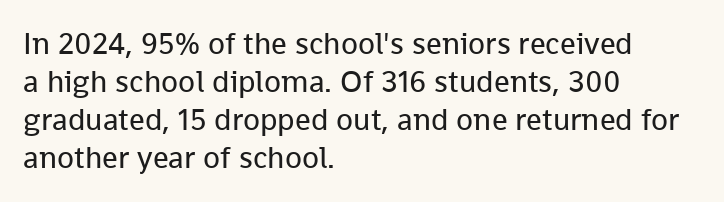
The image shows 31 px regular-weight sans-serif type, upright; set left-aligned, line spacing 1.23x, normal letter spacing, not underlined; low stroke contrast and a medium x-height.
